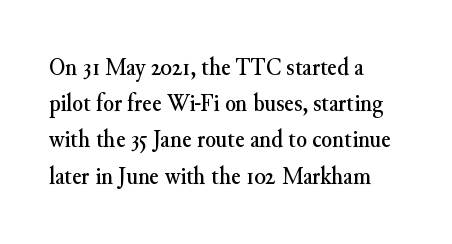
Q: Is the text italic (slanted)? A: No, it is upright.
Q: Is the text underlined? A: No.
Q: How is the paragraph aligned? A: Left-aligned.
Q: Is the spacing between letters normal or unusually wide? A: Normal.
Q: Is the spacing between lines tight, normal or loose? A: Normal.
